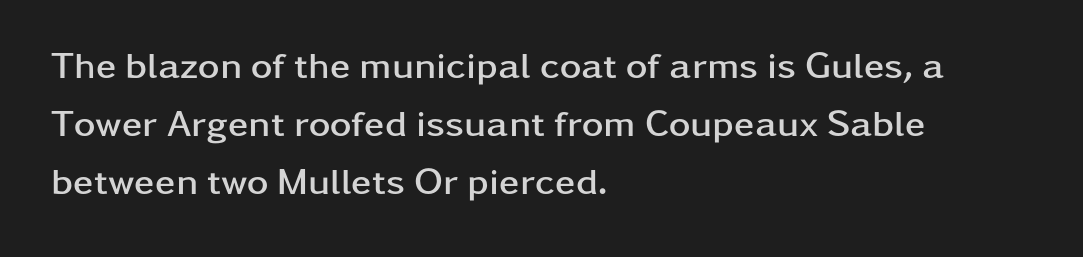
The image shows 37 px semibold, wide sans-serif type, upright; set left-aligned, normal line spacing (1.57x), normal letter spacing, not underlined; low stroke contrast and a medium x-height.
